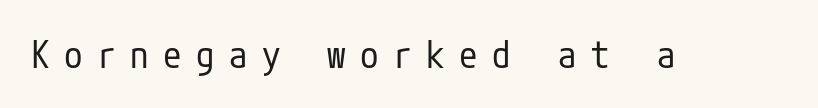
{"serif": "no", "italic": "no", "bold": "no", "weight": "regular", "width": "condensed", "stroke_contrast": "low", "x_height": "medium", "underline": "no", "letter_spacing": "wide", "letter_spacing_em": 0.39, "glyph_px": 37}
